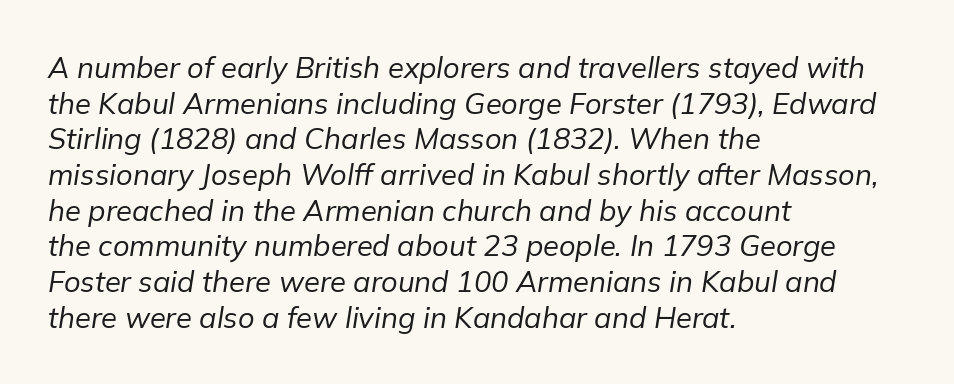
Q: Is the text bold? A: No.
Q: Is the text italic (slanted)? A: Yes, it leans right by about 9 degrees.
Q: Is the text underlined? A: No.
Q: How is the paragraph aligned? A: Left-aligned.
Q: Is the spacing between letters normal or unusually wide? A: Normal.
Q: Width (condensed, normal, or wide)? A: Normal.
Q: Stroke contrast? A: Low.
Q: x-height? A: Medium.
Q: Monospaced? A: No.
